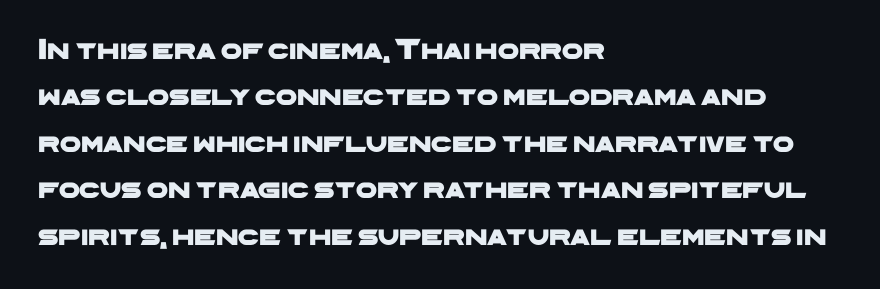
Q: Is the typeface a serif or a sans-serif typeface? A: Sans-serif.
Q: Is the text underlined? A: No.
Q: How is the paragraph aligned? A: Left-aligned.
Q: Is the spacing between letters normal or unusually wide? A: Normal.
Q: Is the spacing between lines tight, normal or loose? A: Normal.
Q: Width (condensed, normal, or wide)? A: Wide.
Q: Stroke contrast? A: Low.
Q: x-height? A: Medium.
Q: Monospaced? A: No.
